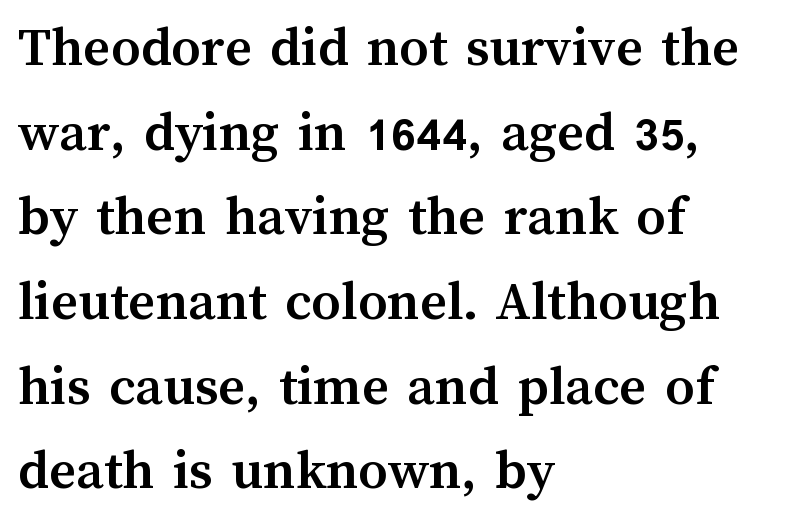
{"italic": "no", "bold": "yes", "weight": "semibold", "width": "normal", "stroke_contrast": "medium", "x_height": "medium", "monospaced": "no", "underline": "no", "align": "left", "line_spacing": "normal", "line_spacing_ratio": 1.46, "letter_spacing": "normal", "letter_spacing_em": 0.0, "glyph_px": 58}
